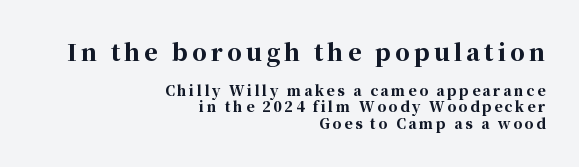
The image shows 23 px bold type, upright; set right-aligned, line spacing 1.16x, not underlined; the first (top) block is 1.64x larger.
